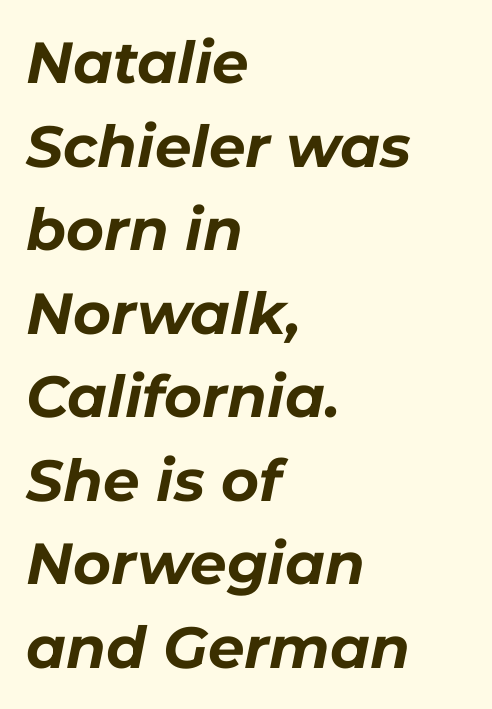
{"italic": "yes", "lean": "right", "slant_degrees": 11, "bold": "yes", "weight": "bold", "width": "normal", "stroke_contrast": "low", "x_height": "medium", "monospaced": "no", "underline": "no", "align": "left", "line_spacing": "normal", "line_spacing_ratio": 1.44, "letter_spacing": "normal", "letter_spacing_em": 0.0, "glyph_px": 58}
